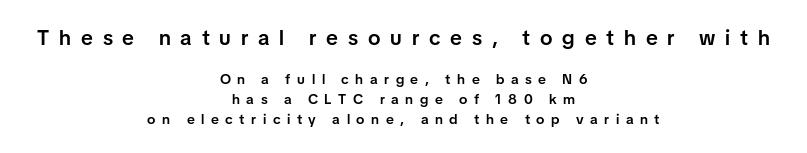
Q: Is the text bold? A: Semi-bold.
Q: Is the text italic (slanted)? A: No, it is upright.
Q: Is the text underlined? A: No.
Q: How is the paragraph aligned? A: Centered.
Q: Is the spacing between letters normal or unusually wide? A: Unusually wide.
Q: Is the spacing between lines tight, normal or loose? A: Normal.
Q: Which block of text is set in a larger size, the first (top) or the second (bottom)? A: The first (top) one.
